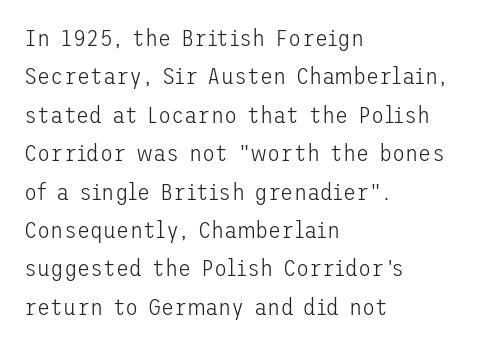
{"italic": "no", "bold": "no", "underline": "no", "align": "left", "line_spacing": "normal", "line_spacing_ratio": 1.6, "letter_spacing": "normal", "letter_spacing_em": 0.0, "glyph_px": 24}
